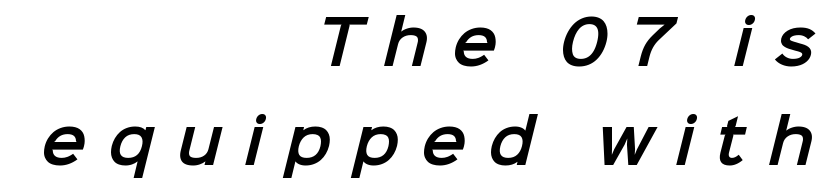
The image shows 61 px sans-serif type; set right-aligned, normal line spacing (1.63x), unusually wide letter spacing (+0.35 em), not underlined; low stroke contrast and a medium x-height.
